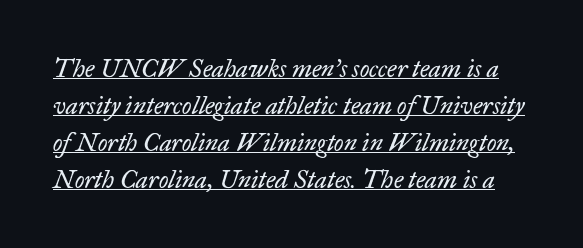
The image shows 25 px text type, italic (leaning right); set normal line spacing (1.48x), normal letter spacing, underlined.
